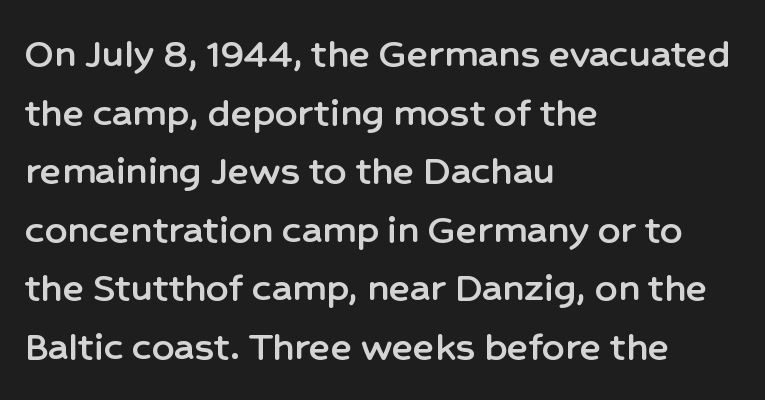
{"serif": "no", "italic": "no", "width": "normal", "stroke_contrast": "low", "x_height": "medium", "monospaced": "no", "underline": "no", "align": "left", "line_spacing": "normal", "line_spacing_ratio": 1.33, "letter_spacing": "normal", "letter_spacing_em": 0.0, "glyph_px": 44}
